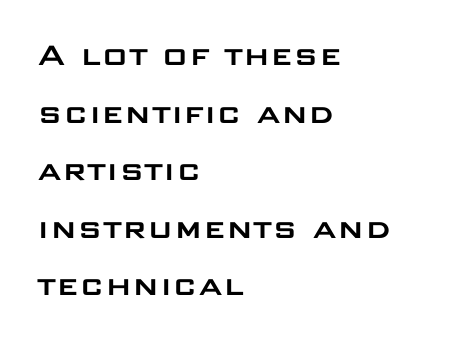
{"serif": "no", "italic": "no", "width": "wide", "stroke_contrast": "low", "x_height": "large", "monospaced": "no", "underline": "no", "align": "left", "line_spacing": "normal", "line_spacing_ratio": 1.6, "letter_spacing": "normal", "letter_spacing_em": 0.0, "glyph_px": 36}
